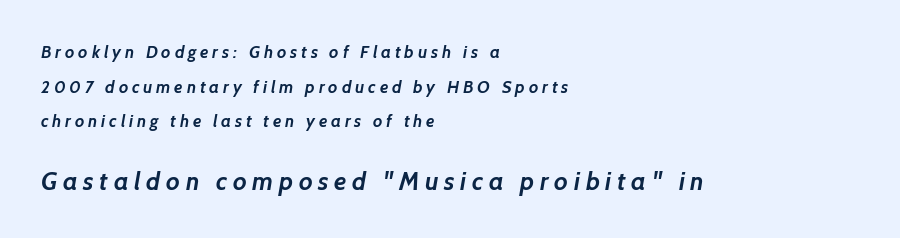
The image shows 25 px bold type; set left-aligned, loose line spacing (2.03x), unusually wide letter spacing (+0.23 em), not underlined; the second (bottom) block is 1.47x larger.
